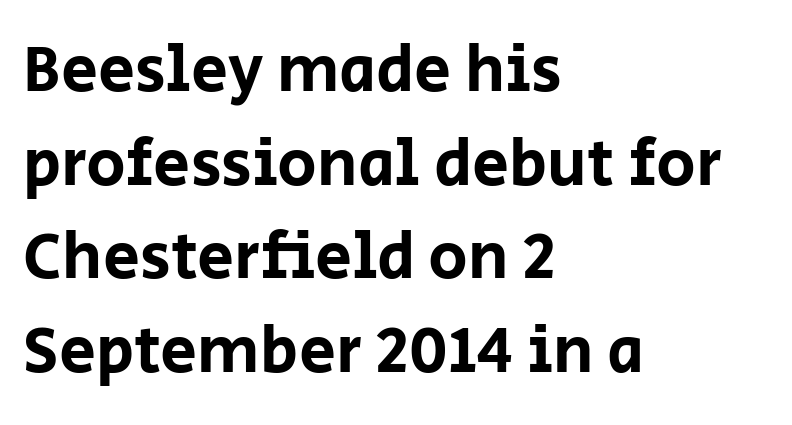
Alignment: flush left. Varying glyph widths throughout — classic text-font behaviour. This block has exactly the height ordinary leading produces. Type style note: lacks serifs. Students, note that the glyphs here touch the page at normal intervals. This is the regular roman posture of the typeface.
